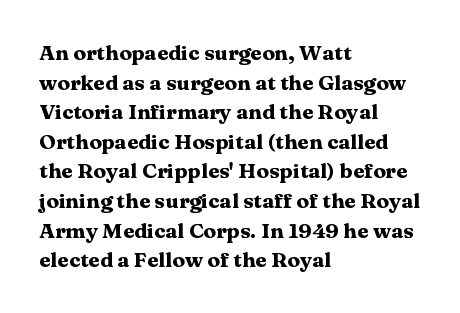
{"italic": "no", "bold": "yes", "underline": "no", "align": "left", "line_spacing": "normal", "line_spacing_ratio": 1.41, "letter_spacing": "normal", "letter_spacing_em": 0.0, "glyph_px": 21}
